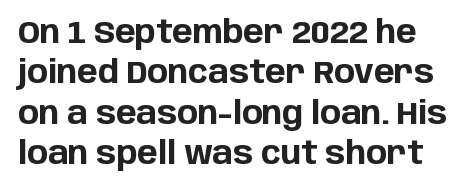
Underlining? Definitely not there. Rows of type keep a routine distance in the vertical direction. You could not count columns in this text — the font is proportionally spaced. This is heavy type, rendered in bold. This sample uses an upright cut, with every glyph sitting square on the baseline. What kind of face is this? One without serifs — a sans.
